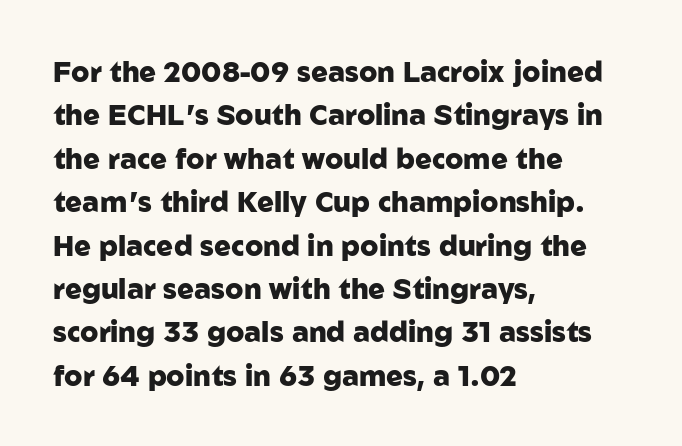
Q: Is the text bold? A: Yes.
Q: Is the text italic (slanted)? A: No, it is upright.
Q: Is the typeface a serif or a sans-serif typeface? A: Sans-serif.
Q: Is the text underlined? A: No.
Q: How is the paragraph aligned? A: Left-aligned.
Q: Is the spacing between letters normal or unusually wide? A: Normal.
Q: Is the spacing between lines tight, normal or loose? A: Normal.
Q: Width (condensed, normal, or wide)? A: Normal.
Q: Stroke contrast? A: Low.
Q: x-height? A: Medium.
Q: Monospaced? A: No.
